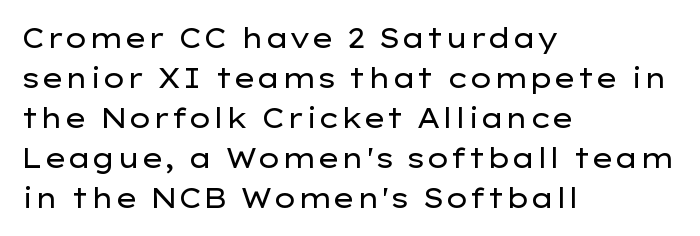
Q: Is the text bold? A: No.
Q: Is the text italic (slanted)? A: No, it is upright.
Q: Is the text underlined? A: No.
Q: How is the paragraph aligned? A: Left-aligned.
Q: Is the spacing between letters normal or unusually wide? A: Normal.
Q: Is the spacing between lines tight, normal or loose? A: Normal.
